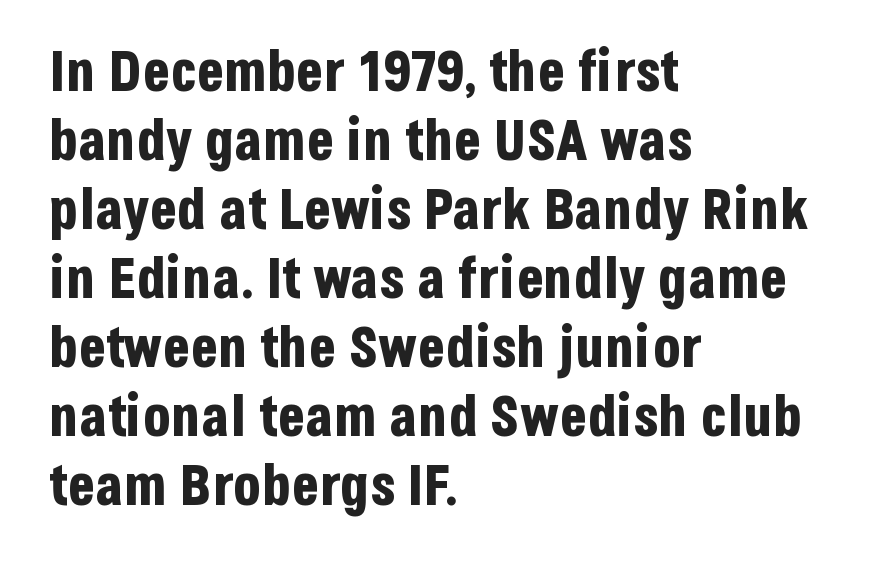
{"serif": "no", "italic": "no", "bold": "yes", "weight": "bold", "width": "condensed", "stroke_contrast": "low", "x_height": "large", "monospaced": "no", "underline": "no", "align": "left", "line_spacing_ratio": 1.21, "letter_spacing": "normal", "letter_spacing_em": 0.0, "glyph_px": 57}
